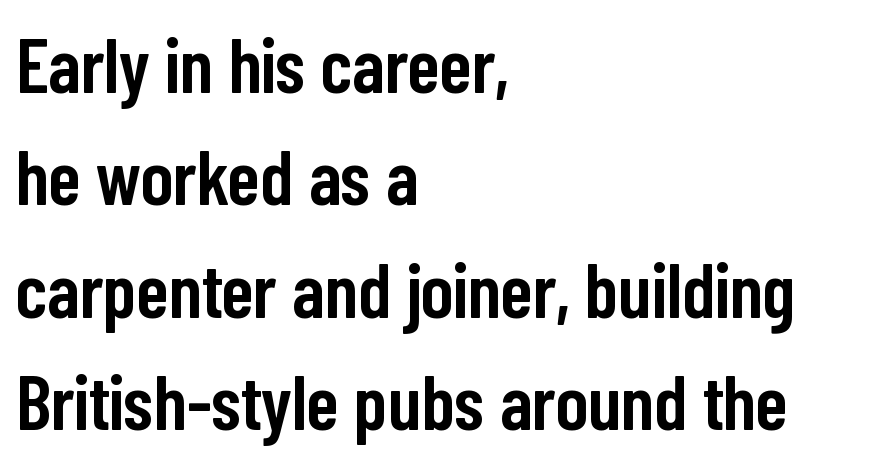
The image shows 77 px semibold, condensed sans-serif type, upright; set left-aligned, normal line spacing (1.46x), normal letter spacing, not underlined; low stroke contrast and a medium x-height.
